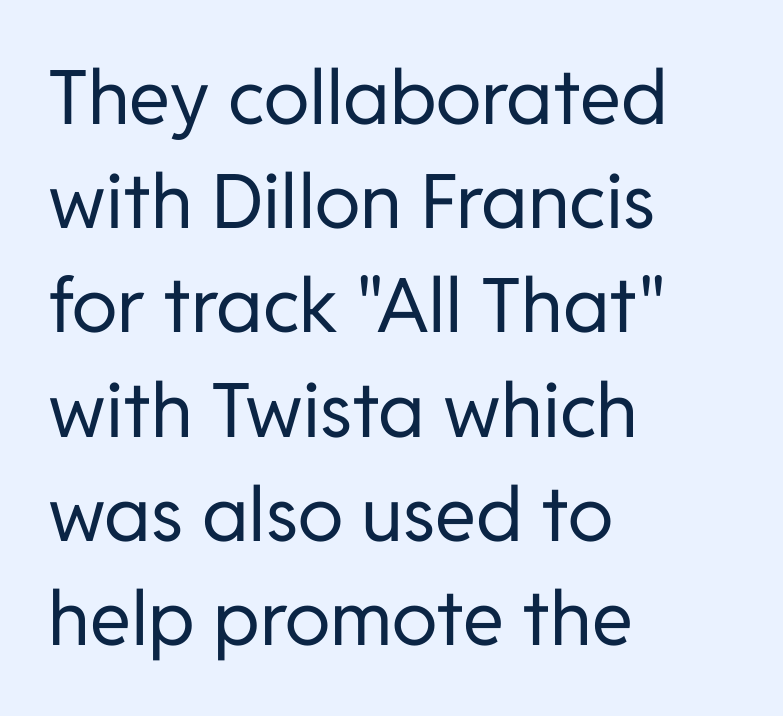
{"serif": "no", "italic": "no", "bold": "no", "weight": "regular", "width": "normal", "stroke_contrast": "low", "x_height": "medium", "monospaced": "no", "underline": "no", "align": "left", "line_spacing": "normal", "line_spacing_ratio": 1.39, "letter_spacing": "normal", "letter_spacing_em": 0.0, "glyph_px": 75}
